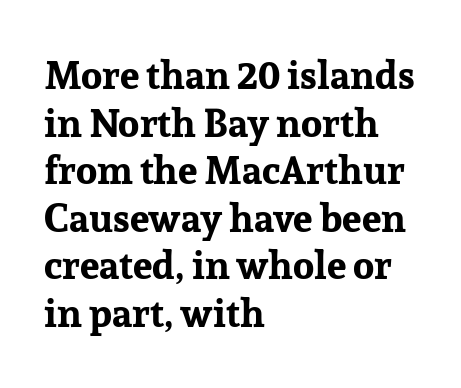
Q: Is the text bold? A: Yes.
Q: Is the text italic (slanted)? A: No, it is upright.
Q: Is the typeface a serif or a sans-serif typeface? A: Serif.
Q: Is the text underlined? A: No.
Q: How is the paragraph aligned? A: Left-aligned.
Q: Is the spacing between letters normal or unusually wide? A: Normal.
Q: Width (condensed, normal, or wide)? A: Normal.
Q: Stroke contrast? A: Low.
Q: x-height? A: Medium.
Q: Monospaced? A: No.
